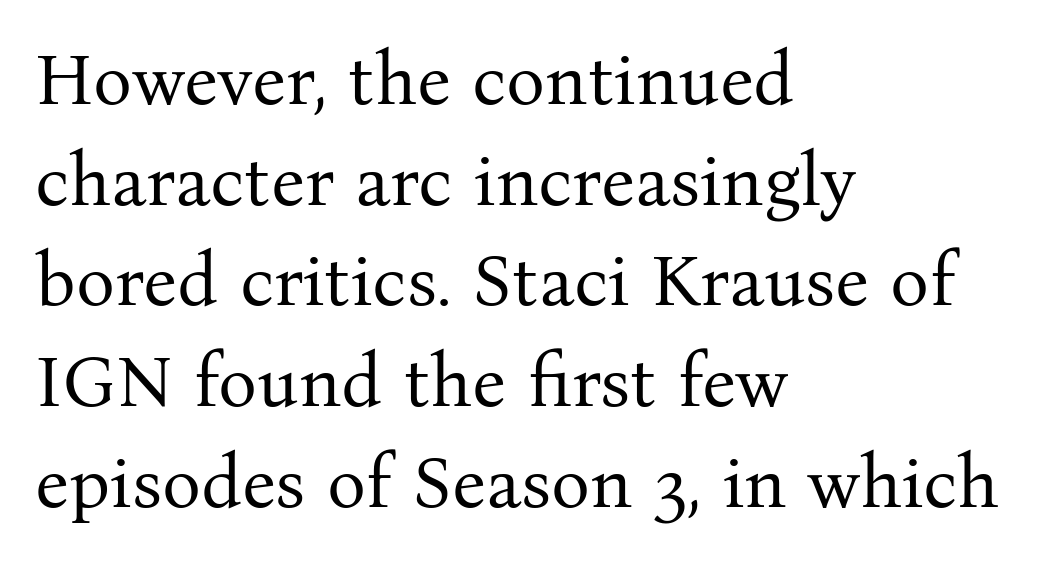
Quick note: interline space is typical. The rag falls on the right side of this text block. Italic? Not at all — the glyphs are vertical. The rendering uses natural spacing where letterforms have individual widths. The gaps between neighbouring characters are ordinary and unremarkable. The typesetting does not lean heavy: it is not bold.
